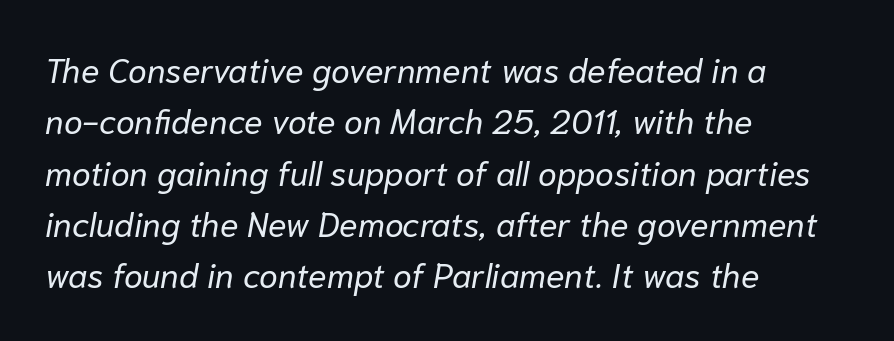
The image shows 34 px regular-weight type, italic (leaning right); set left-aligned, normal line spacing (1.51x), normal letter spacing, not underlined; low stroke contrast and a medium x-height.
